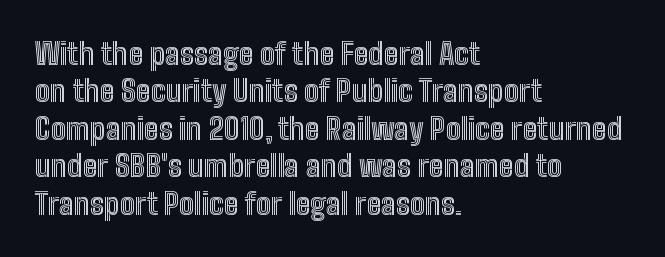
The image shows 30 px condensed type, upright; set left-aligned, normal line spacing (1.25x), normal letter spacing, not underlined; a medium x-height.
